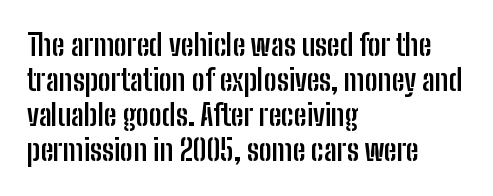
Compared with typical body copy, the letter spacing here is the same. You'd pick this weight for a headline — it's a proper bold. Glance below the letters and you will spot only blank space. The compositor pushed each line to the left boundary. In terms of posture, this sample is upright.
